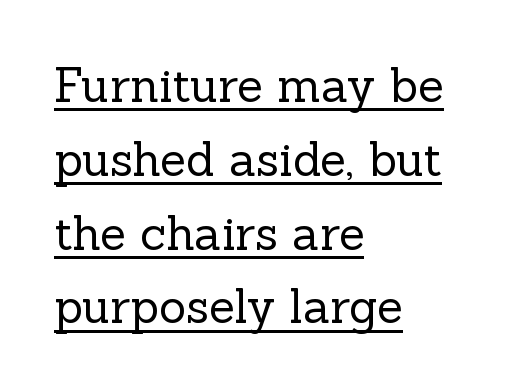
The image shows 47 px regular-weight serif type, upright; set left-aligned, normal line spacing (1.57x), normal letter spacing, underlined; a medium x-height.
